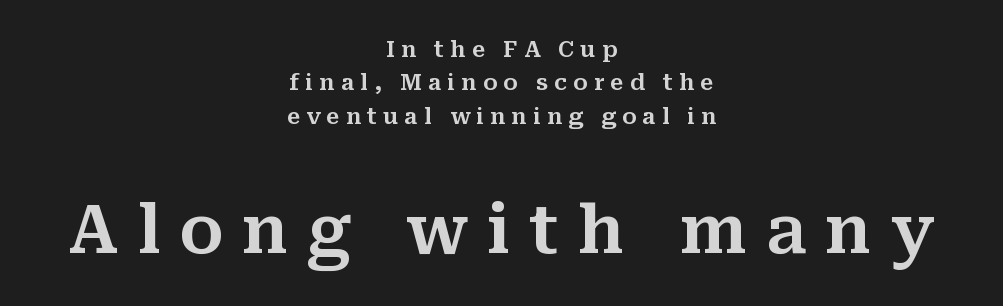
Block two is the big one; block one sits smaller above it. Tall strokes in this sample are plumb rather than angled. The rag falls on both sides of this text block equally. These lines are rendered in a variable-pitch font.
